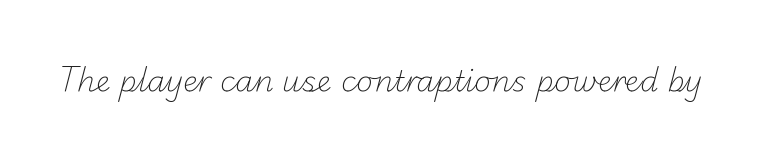
The image shows 29 px light sans-serif type; set normal letter spacing, not underlined; low stroke contrast and a small x-height.
